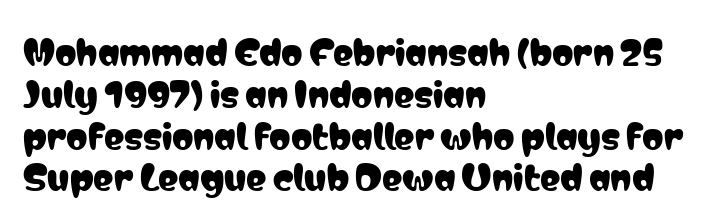
{"serif": "no", "italic": "no", "width": "condensed", "stroke_contrast": "low", "x_height": "medium", "monospaced": "no", "underline": "no", "align": "left", "line_spacing_ratio": 1.23, "letter_spacing": "normal", "letter_spacing_em": 0.0, "glyph_px": 34}
